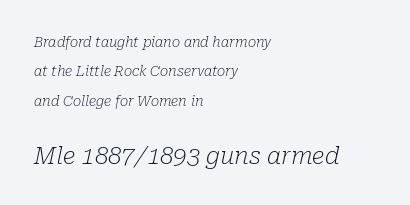
Has an underline been added? It has not. Compared with typical body copy, the letter spacing here is the same. Unbolded letterforms with no extra heft. The passage shown begins with its smaller block and ends with its larger one. Horizontal bands of white between lines are thick stripes.
